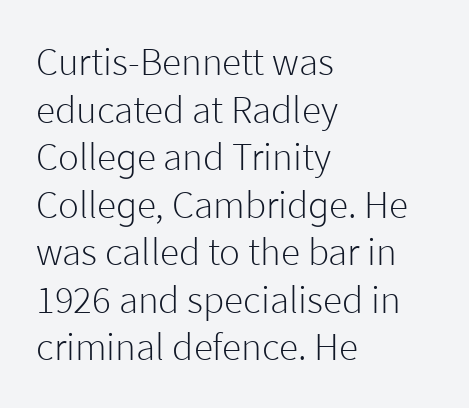
One-word summary of the alignment: left. The rendering uses natural spacing where letterforms have individual widths. Each word holds together tightly as a unit, with standard inter-letter gaps. The space directly below the letters is spotless. When letters stand straight like this, we call the style roman or upright.
